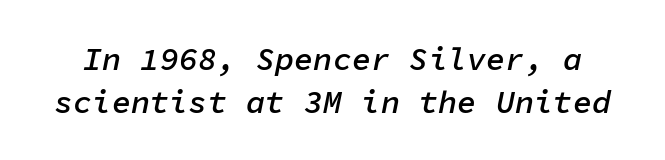
Quick note: interline space is typical. These lines are rendered in a fixed-pitch font. Is the type bold? Partly — it's a semibold, heavier than regular but not fully bold. A typesetter would call this zero additional tracking. The foot of each line stays bare and open.
